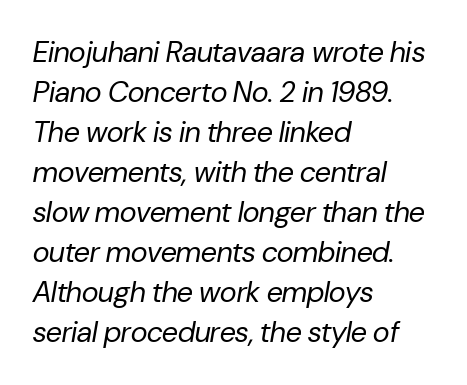
Q: Is the text bold? A: No.
Q: Is the text italic (slanted)? A: Yes, it leans right by about 10 degrees.
Q: Is the text underlined? A: No.
Q: How is the paragraph aligned? A: Left-aligned.
Q: Is the spacing between letters normal or unusually wide? A: Normal.
Q: Is the spacing between lines tight, normal or loose? A: Normal.
Q: Width (condensed, normal, or wide)? A: Normal.
Q: Stroke contrast? A: Low.
Q: x-height? A: Medium.
Q: Monospaced? A: No.
